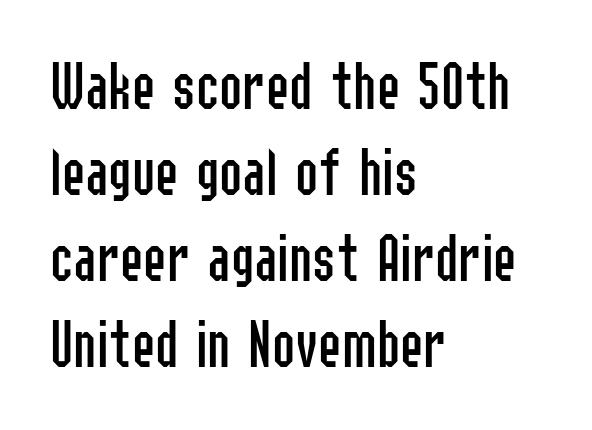
The image shows 70 px regular-weight, condensed sans-serif type, upright; set left-aligned, line spacing 1.23x, normal letter spacing, not underlined; low stroke contrast and a medium x-height.
